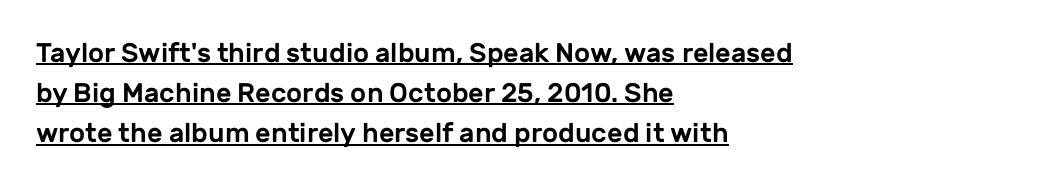
{"italic": "no", "underline": "yes", "align": "left", "line_spacing": "normal", "line_spacing_ratio": 1.49, "letter_spacing": "normal", "letter_spacing_em": 0.0, "glyph_px": 27}
